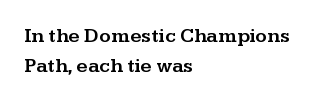
Characters follow at the spacing the type designer built in. The line-height multiplier appears to be the usual default. Just letters on the line, the space beneath them empty. It's the straight-up-and-down kind of type. Each line starts at the same left margin while the right side varies.
